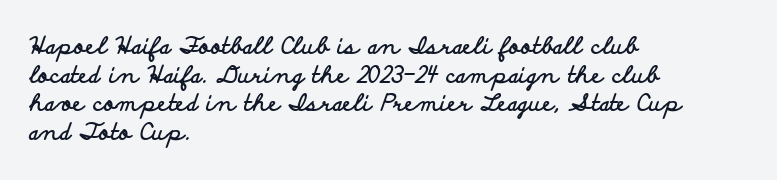
Q: Is the text bold? A: Yes.
Q: Is the text italic (slanted)? A: Yes.
Q: Is the text underlined? A: No.
Q: How is the paragraph aligned? A: Left-aligned.
Q: Is the spacing between letters normal or unusually wide? A: Normal.
Q: Is the spacing between lines tight, normal or loose? A: Normal.
